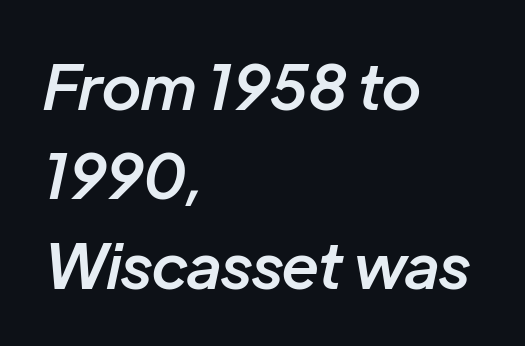
Rows of type keep a routine distance in the vertical direction. The rendering uses natural spacing where letterforms have individual widths. Bare-footed words on every line. This is oblique type, the kind used for emphasis or titles. The strokes are fattened partway — semibold, not bold.
